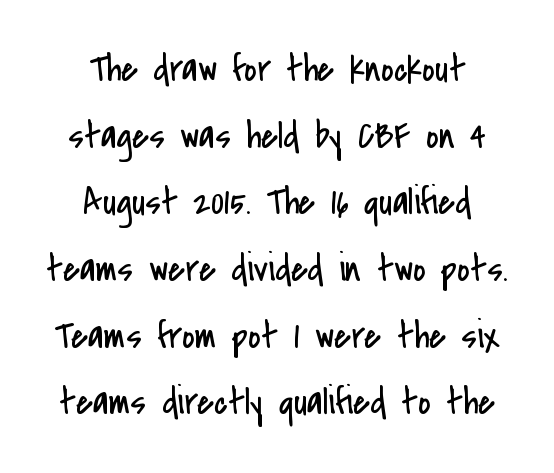
Q: Is the text bold? A: No.
Q: Is the text italic (slanted)? A: No, it is upright.
Q: Is the typeface a serif or a sans-serif typeface? A: Sans-serif.
Q: Is the text underlined? A: No.
Q: How is the paragraph aligned? A: Centered.
Q: Is the spacing between letters normal or unusually wide? A: Normal.
Q: Width (condensed, normal, or wide)? A: Condensed.
Q: Stroke contrast? A: Low.
Q: x-height? A: Small.
Q: Monospaced? A: No.
